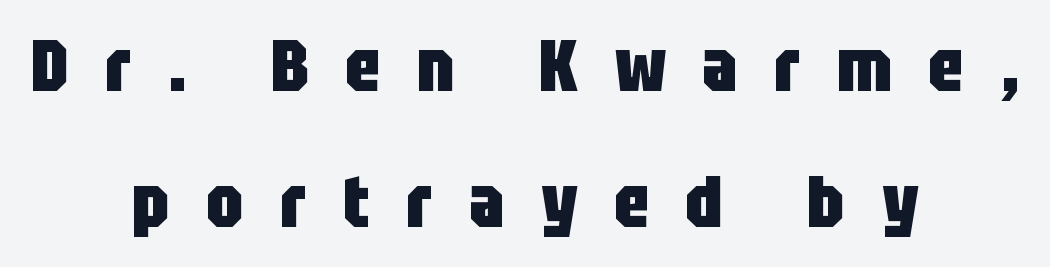
{"serif": "no", "italic": "no", "bold": "yes", "weight": "heavy", "width": "condensed", "stroke_contrast": "low", "x_height": "large", "monospaced": "no", "underline": "no", "align": "center", "line_spacing_ratio": 1.86, "letter_spacing": "wide", "letter_spacing_em": 0.5, "glyph_px": 73}
